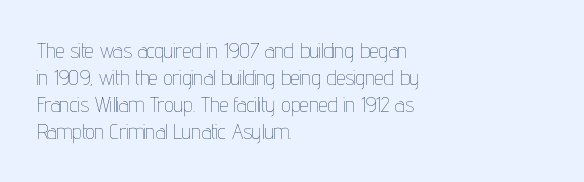
The image shows 21 px text type, upright; set left-aligned, normal line spacing (1.29x), normal letter spacing, not underlined.
